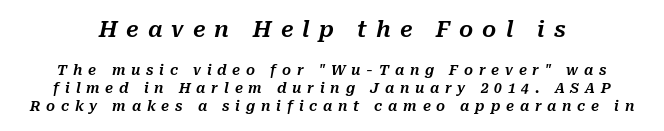
The area under the type is left untouched. Large over small — that's the arrangement of the two blocks here. The rendering inserts visible extra space after every character. Leading: standard.
